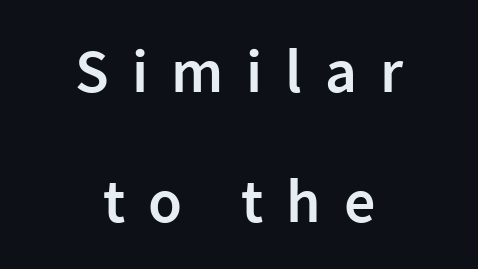
Q: Is the text bold? A: Semi-bold.
Q: Is the text italic (slanted)? A: No, it is upright.
Q: Is the typeface a serif or a sans-serif typeface? A: Sans-serif.
Q: Is the text underlined? A: No.
Q: How is the paragraph aligned? A: Centered.
Q: Is the spacing between letters normal or unusually wide? A: Unusually wide.
Q: Is the spacing between lines tight, normal or loose? A: Loose.
Q: Width (condensed, normal, or wide)? A: Normal.
Q: Stroke contrast? A: Low.
Q: x-height? A: Medium.
Q: Monospaced? A: No.
